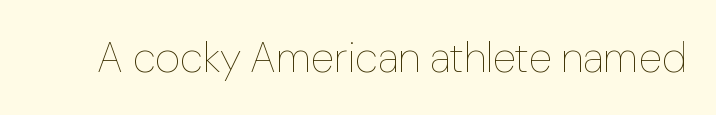
The image shows 43 px thin type, upright; set normal letter spacing, not underlined; low stroke contrast and a medium x-height.
